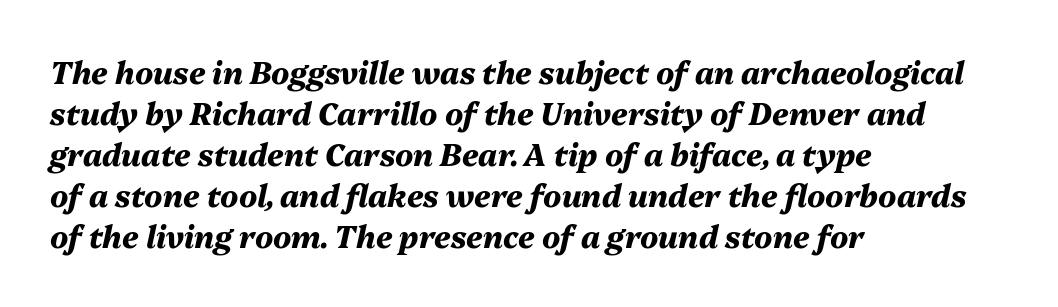
{"italic": "yes", "lean": "right", "slant_degrees": 13, "bold": "yes", "weight": "heavy", "width": "normal", "stroke_contrast": "medium", "x_height": "medium", "monospaced": "no", "underline": "no", "align": "left", "line_spacing": "normal", "line_spacing_ratio": 1.37, "letter_spacing": "normal", "letter_spacing_em": 0.0, "glyph_px": 30}
